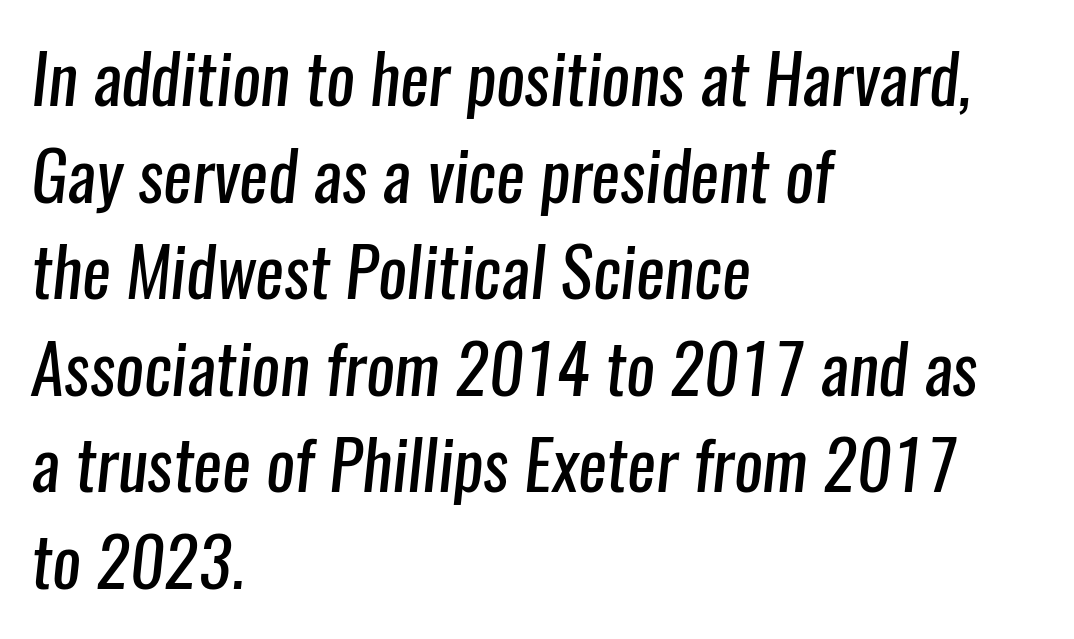
Q: Is the text bold? A: No.
Q: Is the typeface a serif or a sans-serif typeface? A: Sans-serif.
Q: Is the text underlined? A: No.
Q: How is the paragraph aligned? A: Left-aligned.
Q: Is the spacing between letters normal or unusually wide? A: Normal.
Q: Is the spacing between lines tight, normal or loose? A: Normal.
Q: Width (condensed, normal, or wide)? A: Condensed.
Q: Stroke contrast? A: Low.
Q: x-height? A: Medium.
Q: Monospaced? A: No.
